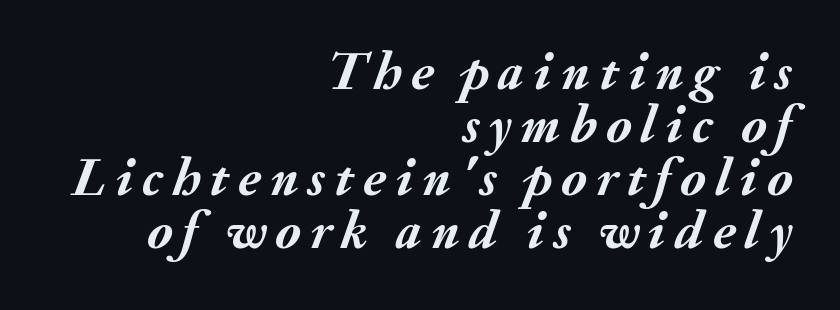
{"italic": "yes", "lean": "right", "slant_degrees": 20, "bold": "yes", "weight": "semibold", "width": "normal", "stroke_contrast": "medium", "x_height": "small", "monospaced": "no", "underline": "no", "align": "right", "line_spacing": "tight", "line_spacing_ratio": 0.98, "glyph_px": 54}
